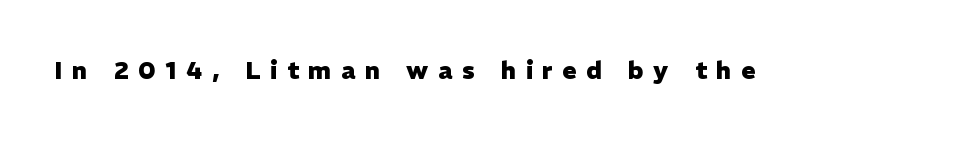
The rendering uses a bold face; every stroke is thick and dark. Between one letter and the next there's a generous, obvious gap. Characters remain perfectly vertical along every line. Type without underlining.
